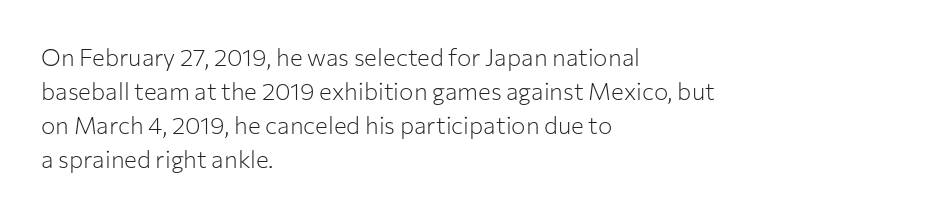
{"italic": "no", "bold": "no", "underline": "no", "align": "left", "line_spacing": "normal", "line_spacing_ratio": 1.41, "letter_spacing": "normal", "letter_spacing_em": 0.0, "glyph_px": 24}
